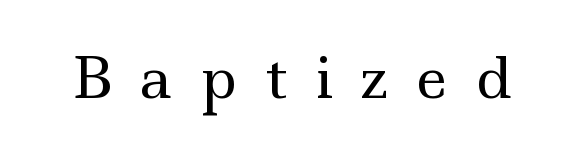
The image shows 57 px regular-weight, wide serif type, upright; set unusually wide letter spacing (+0.5 em), not underlined; a small x-height.
